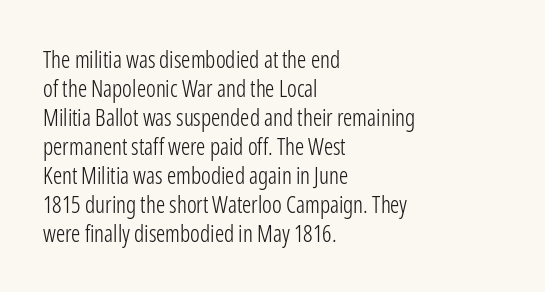
A typesetter would call this zero additional tracking. If you drew a line through each stem, it would be perfectly vertical. This block has exactly the height ordinary leading produces. Teacher's note: observe the even left margin — that is flush-left alignment. The area under the type is left untouched. This is not heavy type; no bold has been used.
